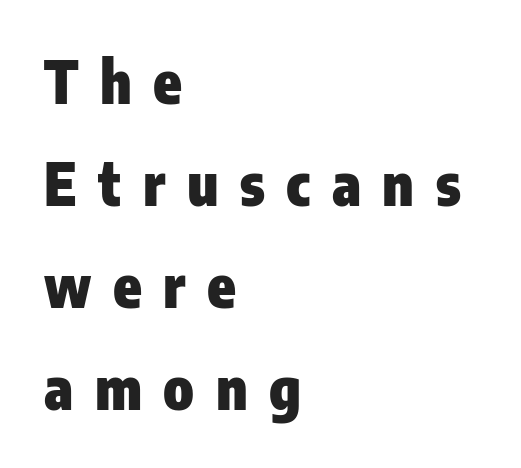
The tracking jumps out immediately: characters are airy and widely separated. Does the copy run flush right? No — it runs flush left. The passage shown is emphatically bold. Descenders hang freely into open space. The designer went with a sans here, leaving each stem footless. The letters advance in unequal steps, a hallmark of proportional type.
